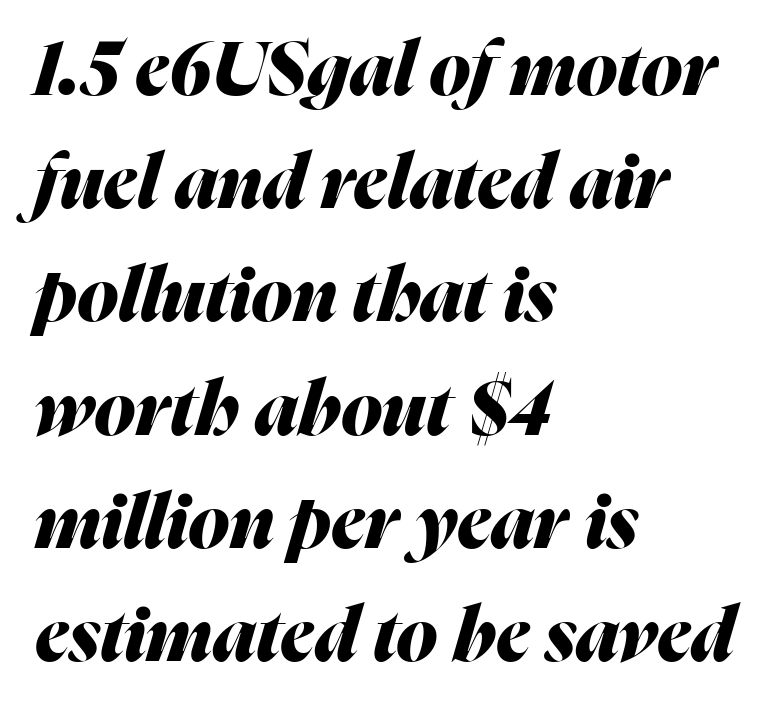
These lines carry a lot of weight — the face is fully bold. No extra tracking has been applied to these lines. There's an unmistakable incline to the writing here. Do the characters align in a grid? No, the font is proportional.
